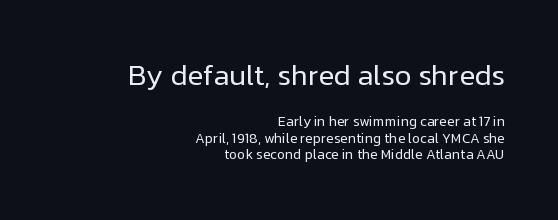
{"serif": "no", "italic": "no", "bold": "no", "weight": "regular", "width": "normal", "stroke_contrast": "low", "x_height": "medium", "monospaced": "no", "underline": "no", "align": "right", "line_spacing_ratio": 1.17, "letter_spacing": "normal", "letter_spacing_em": 0.0, "larger_block": "first", "size_ratio": 2.07, "glyph_px": 29}
